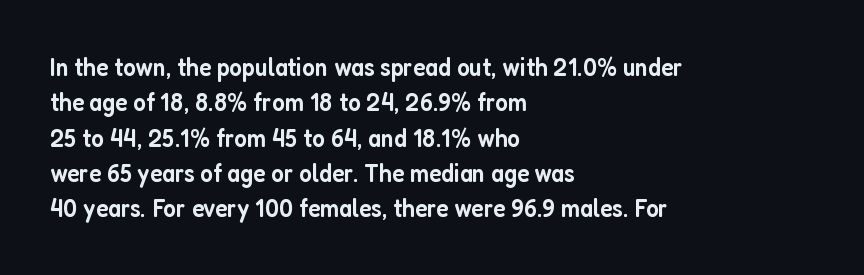
Q: Is the text bold? A: Semi-bold.
Q: Is the text italic (slanted)? A: No, it is upright.
Q: Is the text underlined? A: No.
Q: How is the paragraph aligned? A: Left-aligned.
Q: Is the spacing between letters normal or unusually wide? A: Normal.
Q: Is the spacing between lines tight, normal or loose? A: Normal.
